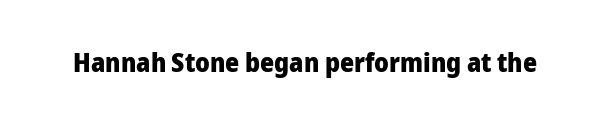
Q: Is the text bold? A: Yes.
Q: Is the text italic (slanted)? A: No, it is upright.
Q: Is the text underlined? A: No.
Q: Is the spacing between letters normal or unusually wide? A: Normal.
